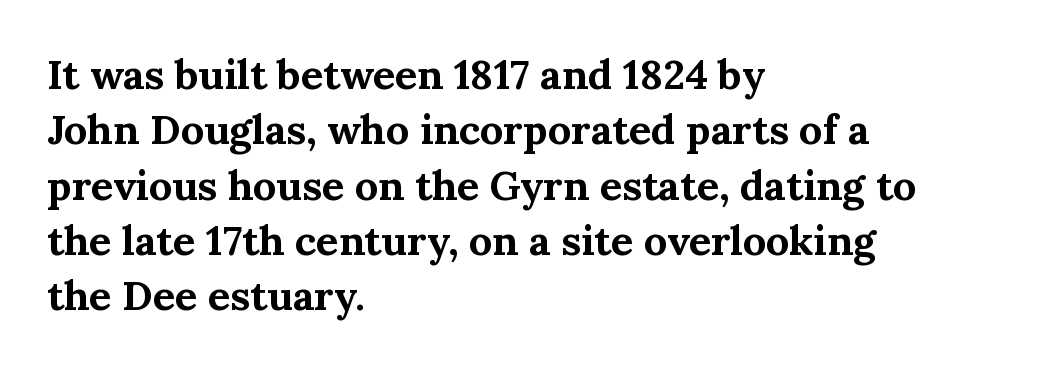
{"serif": "yes", "italic": "no", "bold": "yes", "weight": "bold", "width": "normal", "stroke_contrast": "medium", "x_height": "medium", "monospaced": "no", "underline": "no", "align": "left", "line_spacing": "normal", "line_spacing_ratio": 1.35, "letter_spacing": "normal", "letter_spacing_em": 0.0, "glyph_px": 41}
